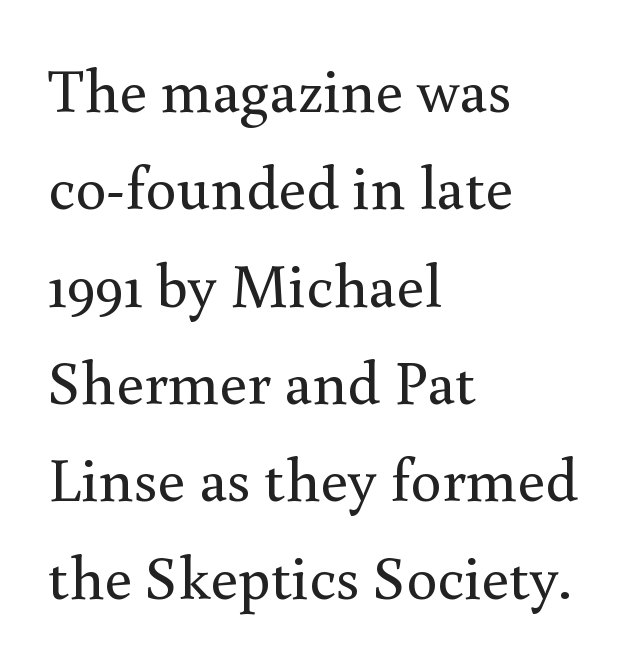
Compared with typical body copy, the letter spacing here is the same. Summary of weight: not heavy and not bold. Regarding leading, the lines here are spaced in the standard way. This sample has the flowing, uneven cadence of proportional lettering.
